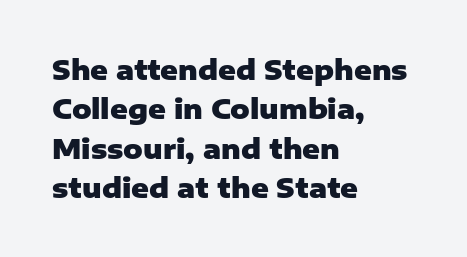
{"italic": "no", "bold": "yes", "underline": "no", "align": "left", "line_spacing": "normal", "line_spacing_ratio": 1.46, "letter_spacing": "normal", "letter_spacing_em": 0.0, "glyph_px": 27}
